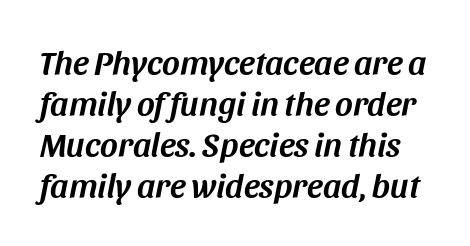
Check under the words: just untouched page. Do the characters align in a grid? No, the font is proportional. Notice how the stems are inclined rather than vertical — that's the hallmark of italics. Compared with typical body copy, the letter spacing here is the same.
